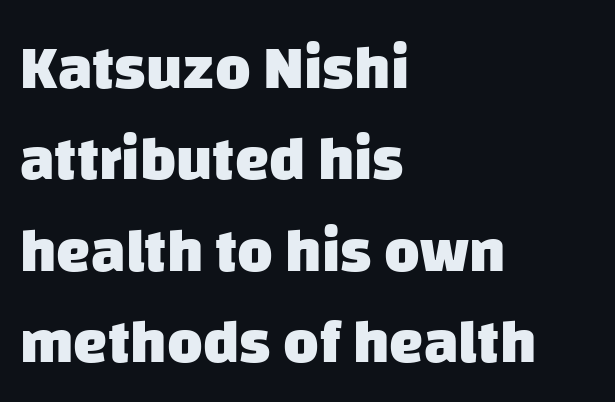
{"serif": "no", "bold": "yes", "weight": "heavy", "width": "normal", "stroke_contrast": "low", "x_height": "large", "monospaced": "no", "underline": "no", "align": "left", "line_spacing": "normal", "line_spacing_ratio": 1.5, "letter_spacing": "normal", "letter_spacing_em": 0.0, "glyph_px": 61}
